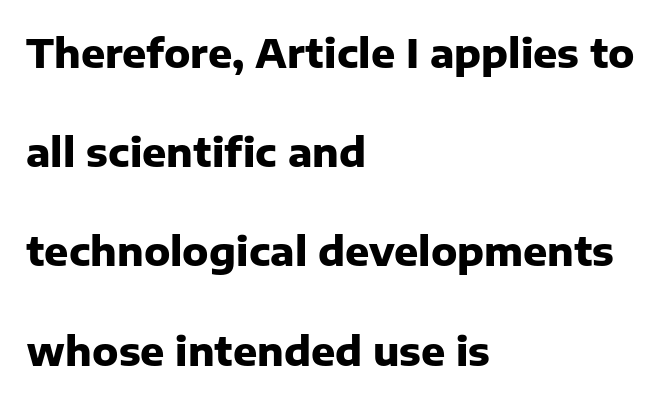
Q: Is the text bold? A: Yes.
Q: Is the text italic (slanted)? A: No, it is upright.
Q: Is the typeface a serif or a sans-serif typeface? A: Sans-serif.
Q: Is the text underlined? A: No.
Q: How is the paragraph aligned? A: Left-aligned.
Q: Is the spacing between letters normal or unusually wide? A: Normal.
Q: Is the spacing between lines tight, normal or loose? A: Loose.
Q: Width (condensed, normal, or wide)? A: Normal.
Q: Stroke contrast? A: Low.
Q: x-height? A: Medium.
Q: Monospaced? A: No.
